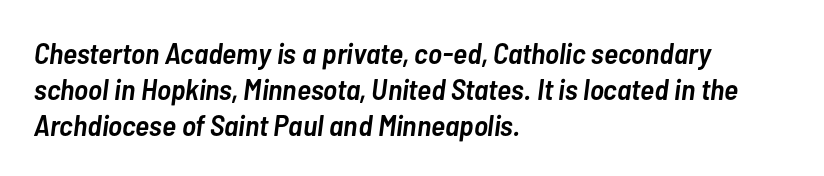
Casual observation: everything's shoved over to the left. The type is set solid horizontally, with unmodified tracking. Do the characters align in a grid? No, the font is proportional. These lines were composed using italics. The passage shown is not underscored anywhere. Bold? Not quite — semibold, heavier than regular but stopping short.
